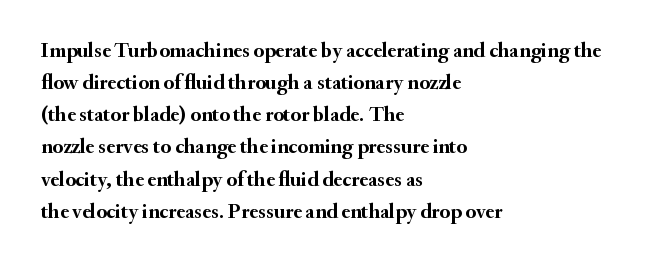
{"italic": "no", "bold": "yes", "underline": "no", "align": "left", "line_spacing": "normal", "line_spacing_ratio": 1.53, "letter_spacing": "normal", "letter_spacing_em": 0.0, "glyph_px": 21}
